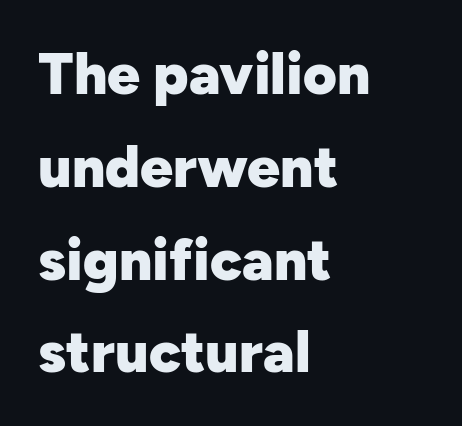
Posture: straight, roman, zero tilt. A typesetter would label this face a sans. Check the space under the baseline: it is left empty. Pretty heavy lettering here — definitely bold. Baseline-to-baseline distance is the conventional proportion of letter height. Is the block centered? No — it sits flush against the left margin.
